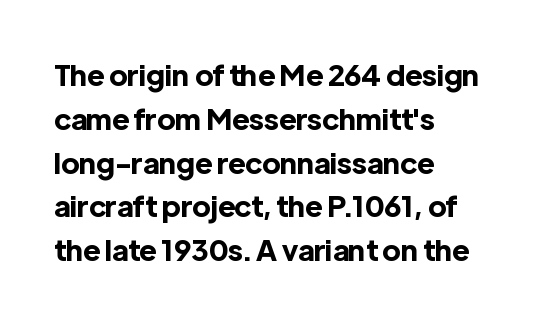
Observe the ordinary spacing: letters are neighbours, not strangers. Compared with typical paragraphs, the rows here are spaced about the same. Nothing sits at the stroke ends, so this counts as sans-serif. Vertical strokes here are truly vertical. I'd describe the lettering as bold — thick and assertive. The letters advance in unequal steps, a hallmark of proportional type.
